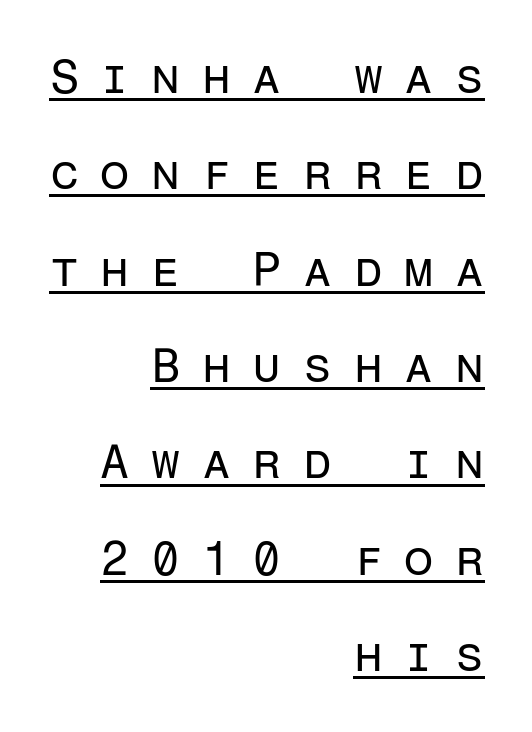
The image shows 47 px regular-weight sans-serif type, upright, monospaced; set right-aligned, loose line spacing (2.05x), unusually wide letter spacing (+0.46 em), underlined; low stroke contrast and a medium x-height.
